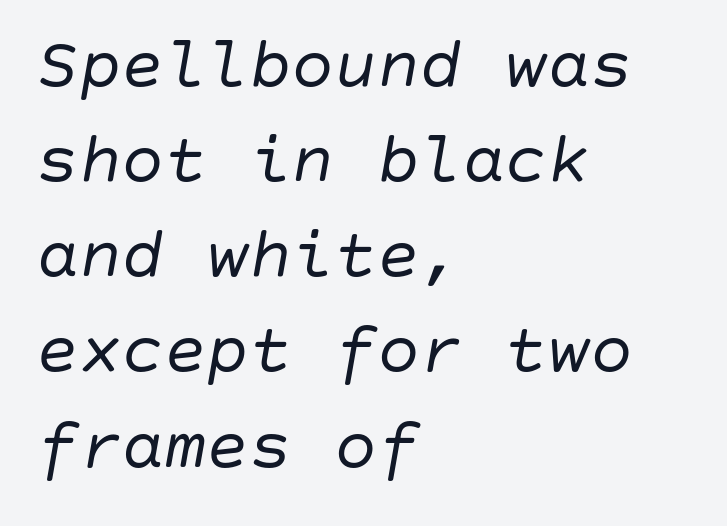
Normally led — the rows are evenly, conventionally spaced. Summary of weight: not heavy and not bold. Slant detected: the letters are inclined. Where is the straight margin? On the left.
